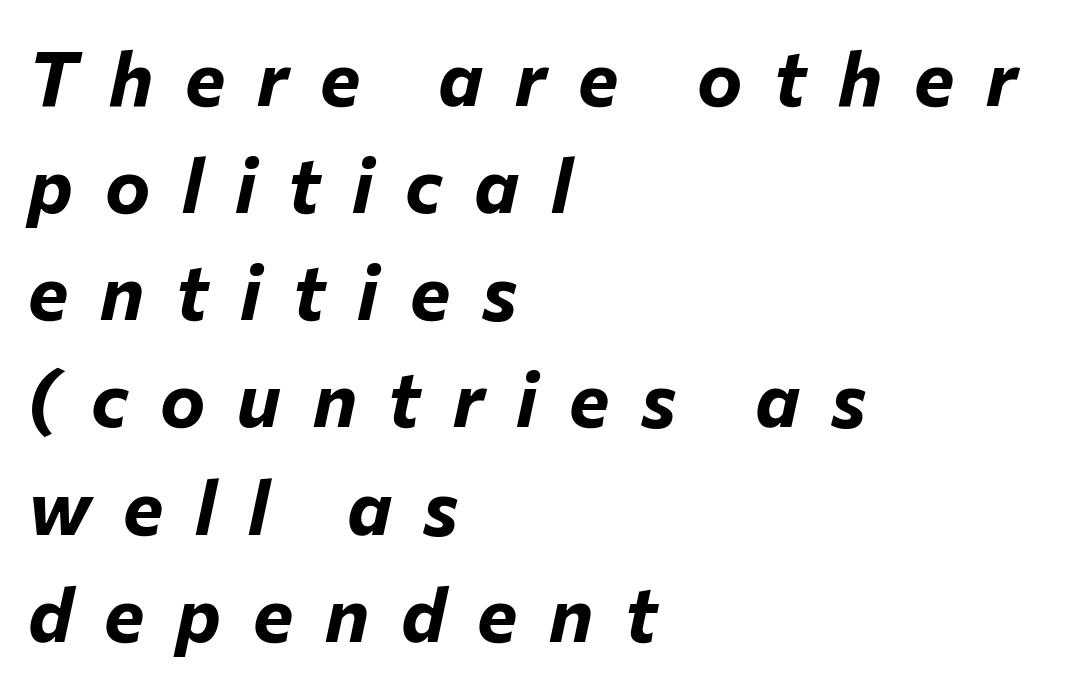
{"italic": "yes", "lean": "right", "slant_degrees": 12, "bold": "yes", "weight": "bold", "width": "normal", "stroke_contrast": "low", "x_height": "medium", "monospaced": "no", "underline": "no", "align": "left", "line_spacing": "normal", "line_spacing_ratio": 1.41, "letter_spacing": "wide", "letter_spacing_em": 0.42, "glyph_px": 76}
